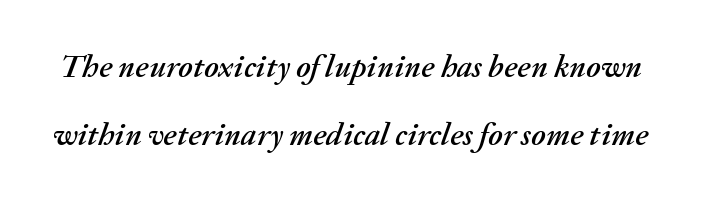
The image shows 32 px text type, italic (leaning right); set loose line spacing (2.13x), normal letter spacing, not underlined; medium stroke contrast and a medium x-height.
